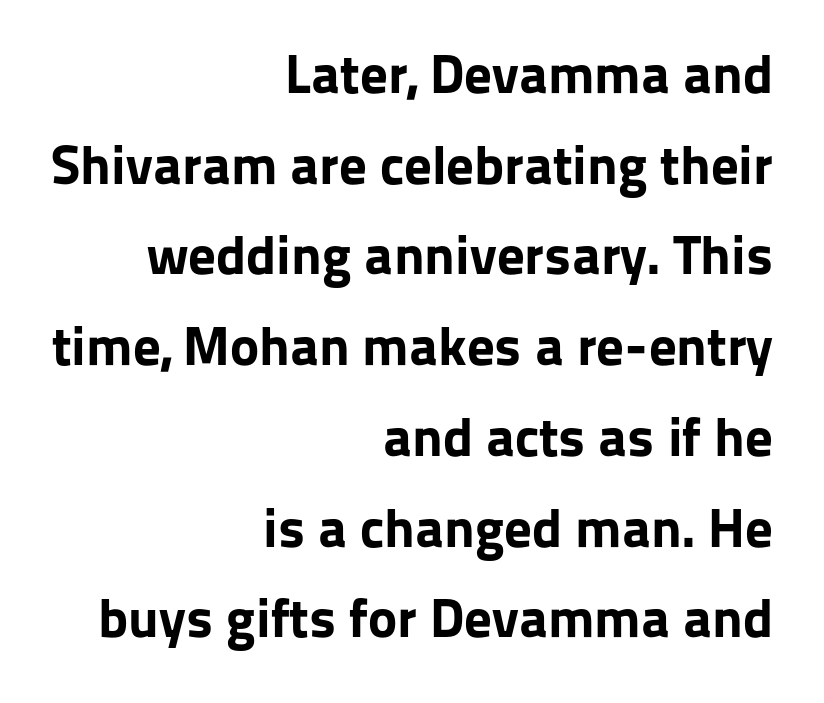
Q: Is the text bold? A: Yes.
Q: Is the text italic (slanted)? A: No, it is upright.
Q: Is the typeface a serif or a sans-serif typeface? A: Sans-serif.
Q: Is the text underlined? A: No.
Q: How is the paragraph aligned? A: Right-aligned.
Q: Is the spacing between letters normal or unusually wide? A: Normal.
Q: Is the spacing between lines tight, normal or loose? A: Normal.
Q: Width (condensed, normal, or wide)? A: Normal.
Q: Stroke contrast? A: Low.
Q: x-height? A: Medium.
Q: Monospaced? A: No.
